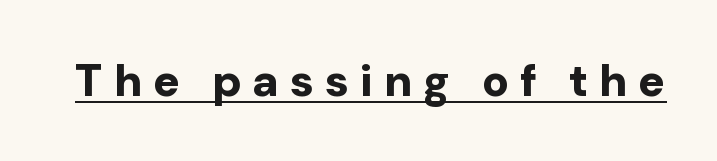
{"serif": "no", "italic": "no", "bold": "yes", "weight": "bold", "width": "normal", "stroke_contrast": "low", "x_height": "medium", "monospaced": "no", "underline": "yes", "letter_spacing": "wide", "letter_spacing_em": 0.24, "glyph_px": 45}
